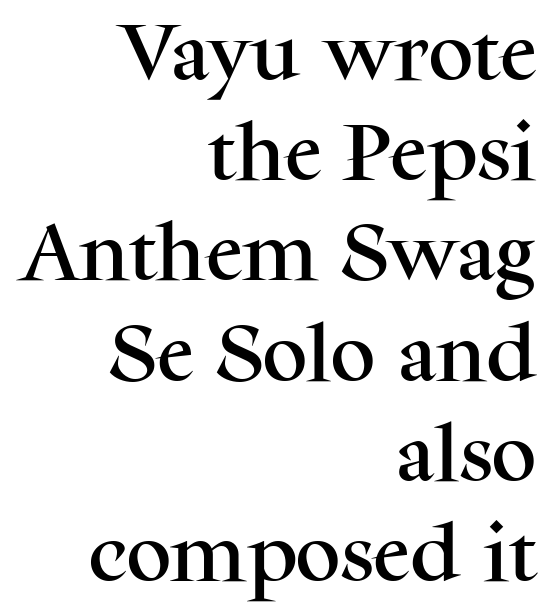
{"serif": "yes", "italic": "no", "width": "normal", "stroke_contrast": "medium", "x_height": "medium", "monospaced": "no", "underline": "no", "align": "right", "line_spacing": "normal", "line_spacing_ratio": 1.59, "letter_spacing": "normal", "letter_spacing_em": 0.0, "glyph_px": 63}
